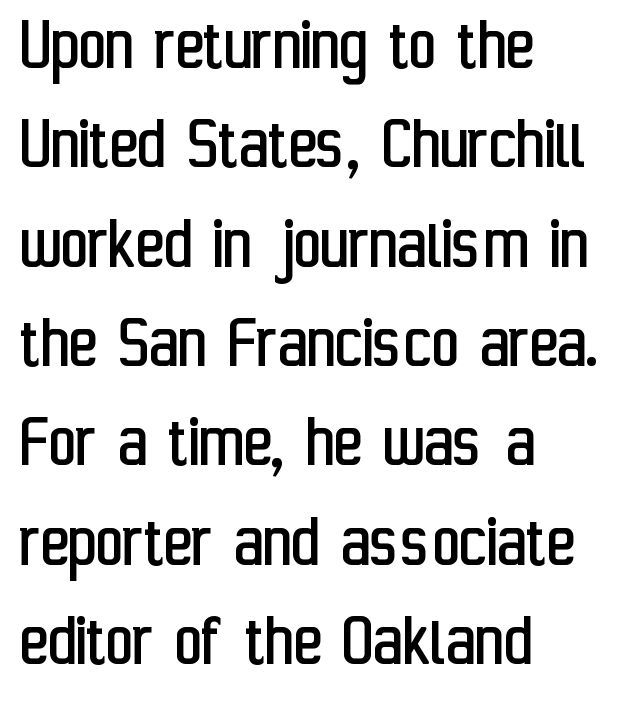
The image shows 77 px regular-weight, condensed sans-serif type, upright; set left-aligned, normal line spacing (1.29x), normal letter spacing, not underlined; low stroke contrast and a medium x-height.
